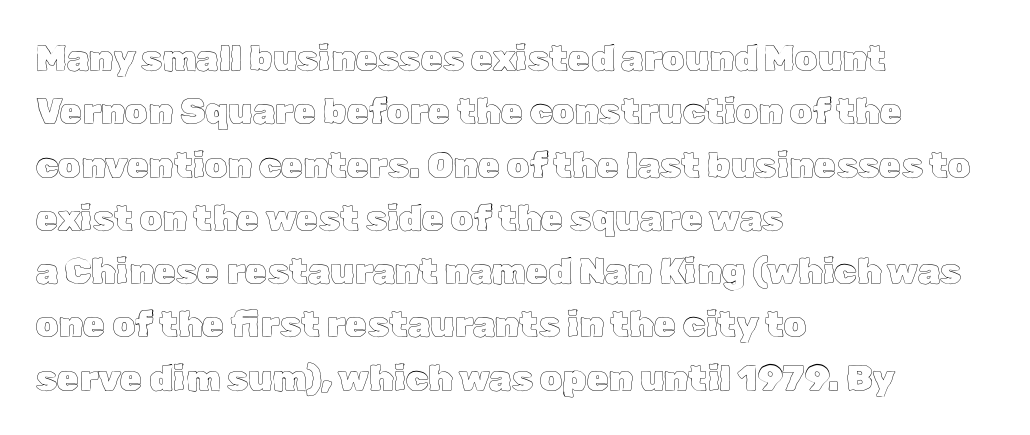
The rendering uses natural spacing where letterforms have individual widths. Regular leading. Which margin do the lines hug? The left one — the right edge is uneven. Honestly, there is no underline to notice here at all. The horizontal fit of the characters is conventional and even. Posture: vertical.
